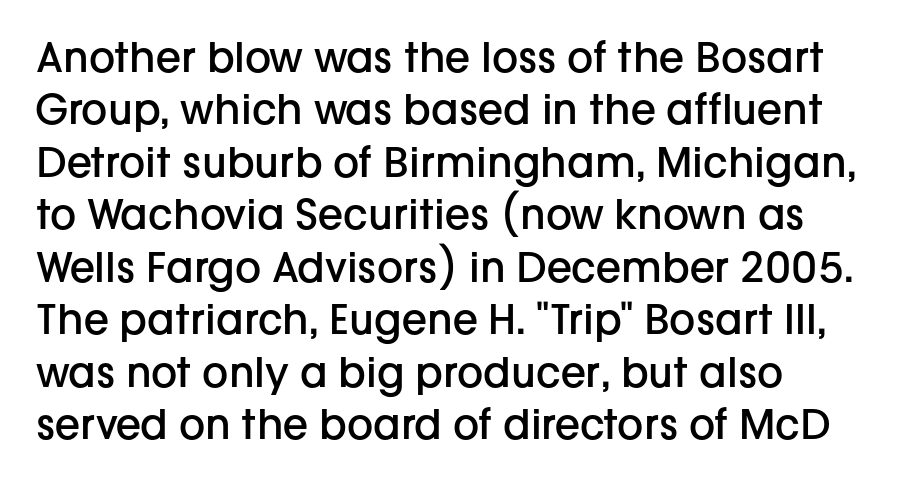
{"serif": "no", "italic": "no", "bold": "semi", "weight": "semibold", "width": "normal", "stroke_contrast": "low", "x_height": "medium", "monospaced": "no", "underline": "no", "align": "left", "line_spacing": "normal", "line_spacing_ratio": 1.28, "letter_spacing": "normal", "letter_spacing_em": 0.0, "glyph_px": 41}
